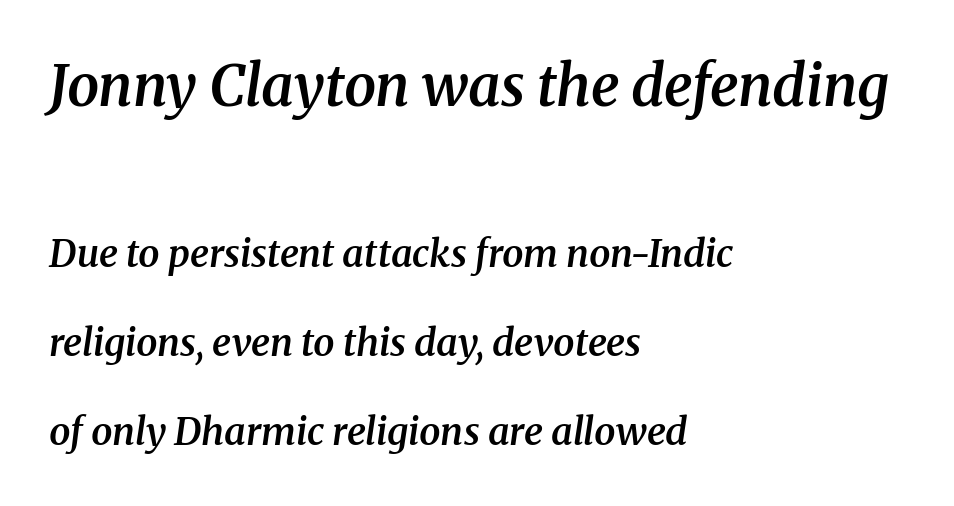
The image shows 57 px semibold serif type, italic (leaning right); set left-aligned, loose line spacing (2.35x), normal letter spacing, not underlined; the first (top) block is 1.5x larger; medium stroke contrast and a medium x-height.
